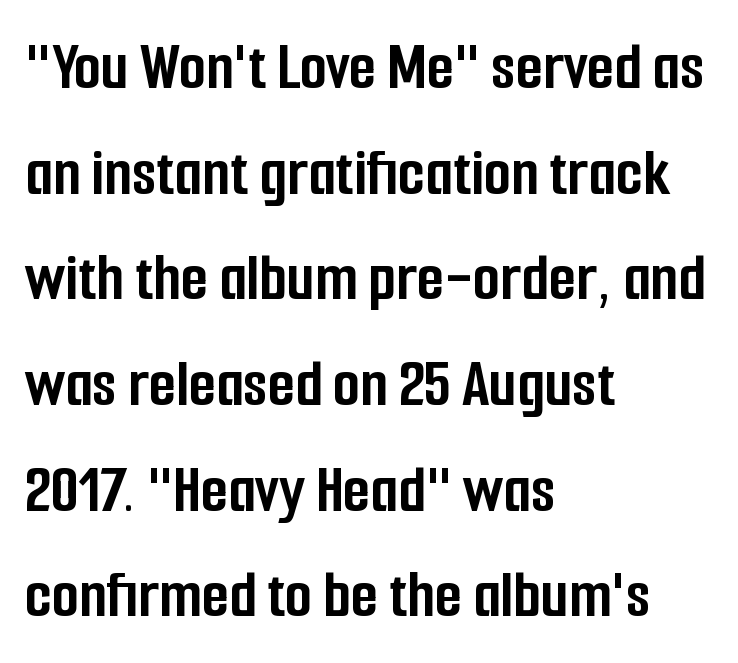
Q: Is the text bold? A: Yes.
Q: Is the text italic (slanted)? A: No, it is upright.
Q: Is the typeface a serif or a sans-serif typeface? A: Sans-serif.
Q: Is the text underlined? A: No.
Q: How is the paragraph aligned? A: Left-aligned.
Q: Is the spacing between letters normal or unusually wide? A: Normal.
Q: Is the spacing between lines tight, normal or loose? A: Normal.
Q: Width (condensed, normal, or wide)? A: Condensed.
Q: Stroke contrast? A: Low.
Q: x-height? A: Medium.
Q: Monospaced? A: No.
